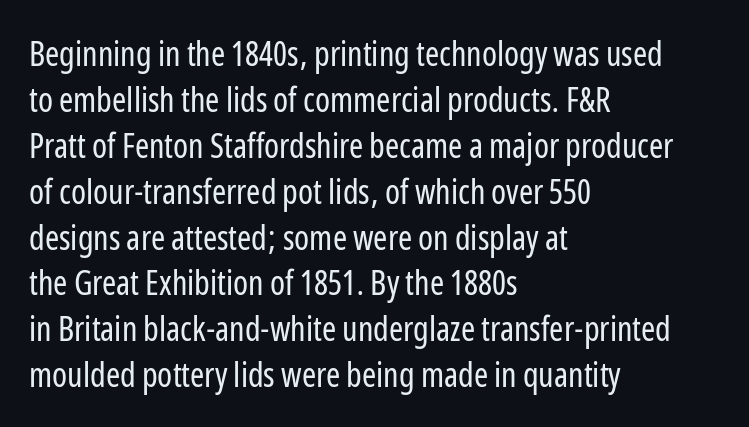
Note: no serifs on the glyphs. Think of a printed novel: that variable character pitch is what you see here. The letters stand straight up with perfectly vertical stems. The line-height multiplier appears to be the usual default. Which margin do the lines hug? The left one — the right edge is uneven. Observe the ordinary spacing: letters are neighbours, not strangers.
